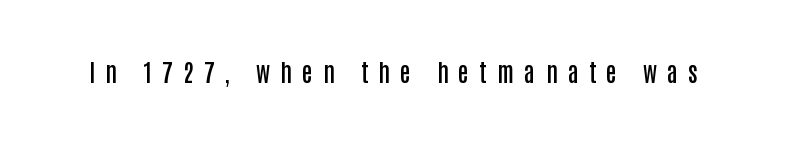
The type is letterspaced generously, with wide tracking. The string is rendered with underlining switched off. The face used here is a semibold: visibly heavier than regular, lighter than bold. Characters remain perfectly vertical along every line.
